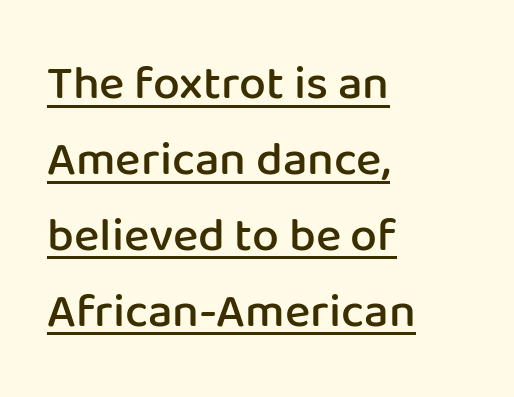
Q: Is the text bold? A: Semi-bold.
Q: Is the text italic (slanted)? A: No, it is upright.
Q: Is the typeface a serif or a sans-serif typeface? A: Sans-serif.
Q: Is the text underlined? A: Yes.
Q: How is the paragraph aligned? A: Left-aligned.
Q: Is the spacing between letters normal or unusually wide? A: Normal.
Q: Is the spacing between lines tight, normal or loose? A: Normal.
Q: Width (condensed, normal, or wide)? A: Normal.
Q: Stroke contrast? A: Low.
Q: x-height? A: Medium.
Q: Monospaced? A: No.
